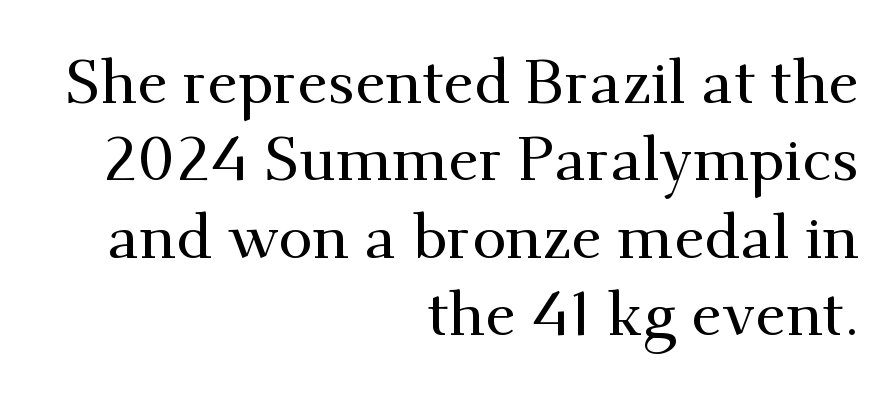
The image shows 62 px serif type, upright; set right-aligned, normal line spacing (1.25x), normal letter spacing, not underlined; medium stroke contrast and a small x-height.
